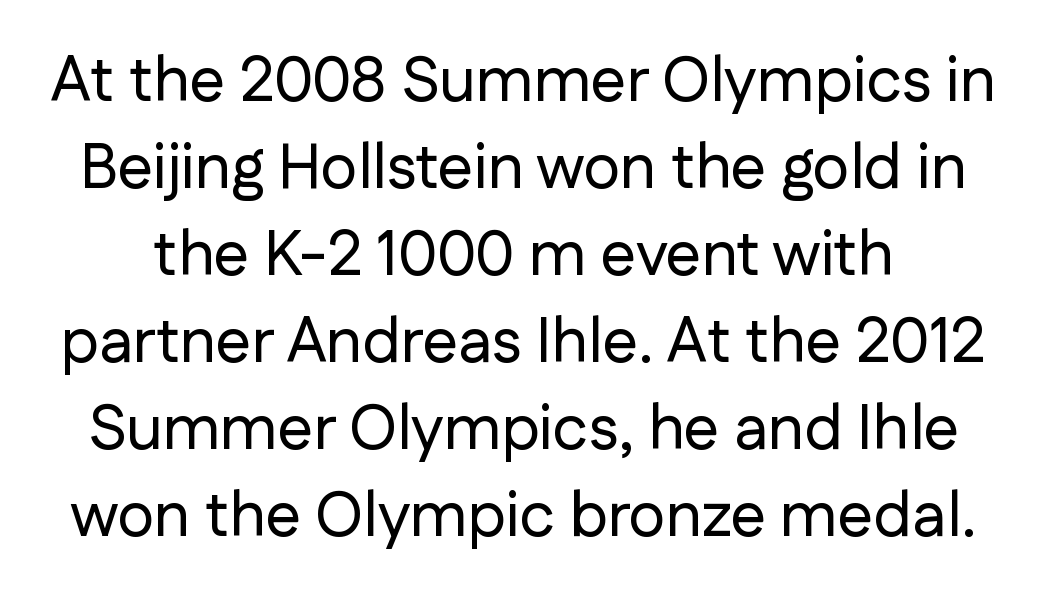
The image shows 63 px sans-serif type, upright; set normal line spacing (1.38x), normal letter spacing, not underlined; low stroke contrast and a medium x-height.
